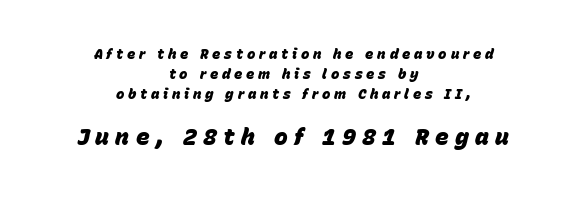
Q: Is the text bold? A: Yes.
Q: Is the text italic (slanted)? A: Yes, it leans right by about 15 degrees.
Q: Is the text underlined? A: No.
Q: How is the paragraph aligned? A: Centered.
Q: Is the spacing between letters normal or unusually wide? A: Unusually wide.
Q: Is the spacing between lines tight, normal or loose? A: Normal.
Q: Which block of text is set in a larger size, the first (top) or the second (bottom)? A: The second (bottom) one.
